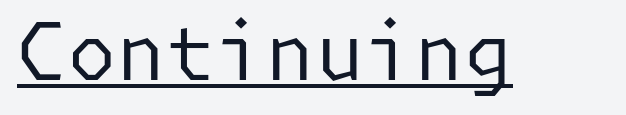
The image shows 80 px regular-weight sans-serif type, upright; set normal letter spacing, underlined; low stroke contrast and a medium x-height.
